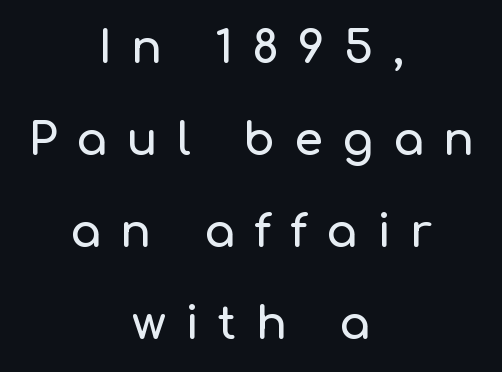
{"serif": "no", "italic": "no", "width": "normal", "stroke_contrast": "low", "x_height": "medium", "monospaced": "no", "underline": "no", "align": "center", "line_spacing": "loose", "line_spacing_ratio": 2.0, "letter_spacing": "wide", "letter_spacing_em": 0.42, "glyph_px": 46}
